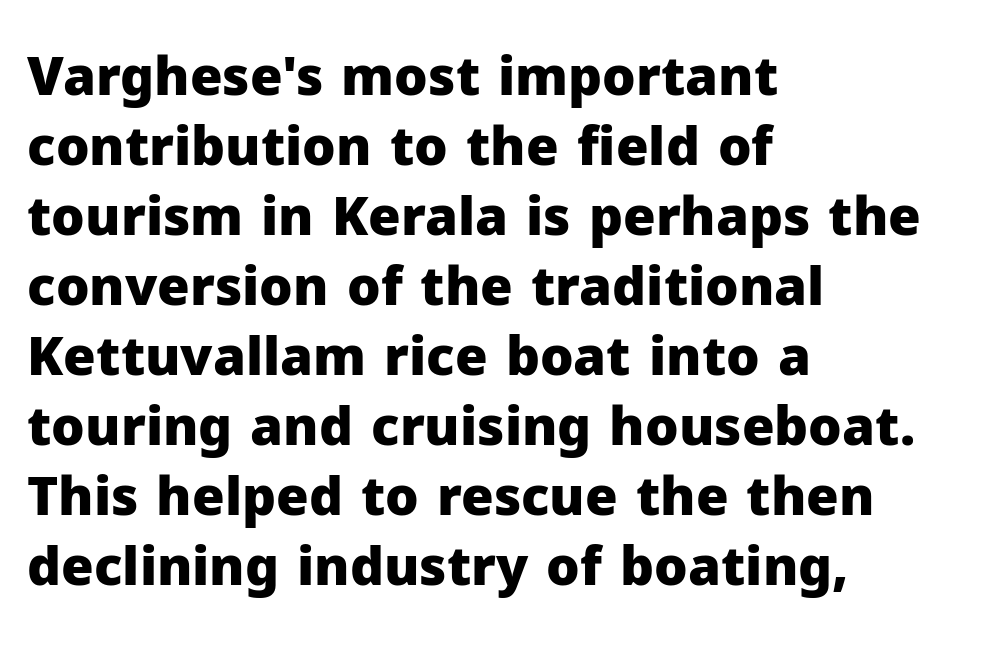
Heft: maximum for text — a bold. Do the letters lean? They stand straight. Descender tails drop into unmarked territory. A typesetter would call this proportional, since set widths differ per character.
